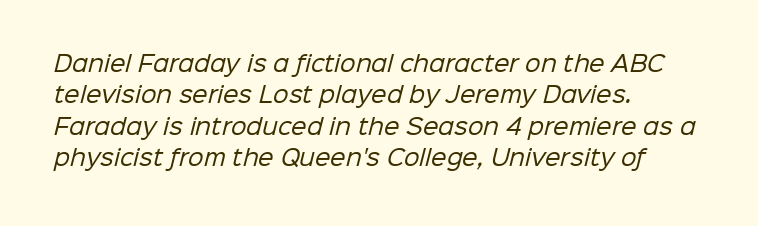
The image shows 22 px text type; set left-aligned, normal line spacing (1.43x), normal letter spacing, not underlined.
